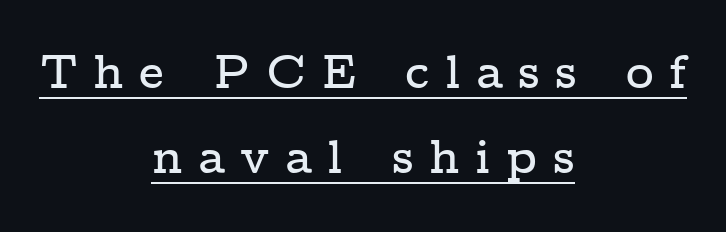
These characters rest on top of a visible drawn line. Which margin do the lines hug? Neither — every line sits in the middle. The passage shown is typed in a proportional face where columns would drift. The type sits square on the baseline with zero lean.
